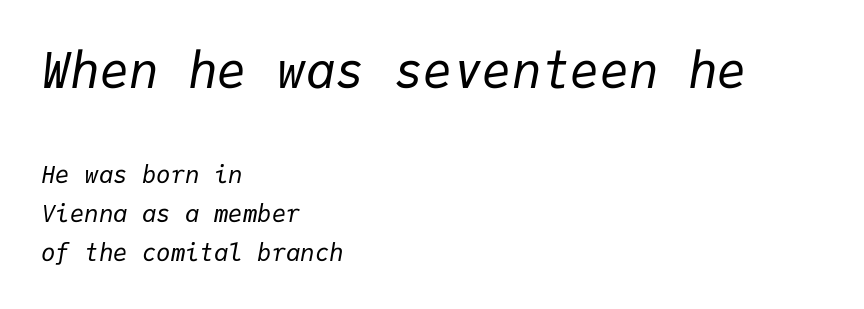
The image shows 49 px regular-weight type, italic (leaning right), monospaced; set left-aligned, normal line spacing (1.63x), normal letter spacing, not underlined; the first (top) block is 2.04x larger; low stroke contrast and a medium x-height.
